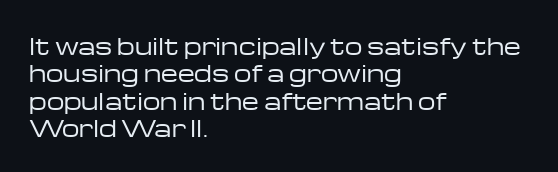
{"italic": "no", "bold": "no", "underline": "no", "align": "left", "line_spacing_ratio": 1.24, "letter_spacing": "normal", "letter_spacing_em": 0.0, "glyph_px": 22}
